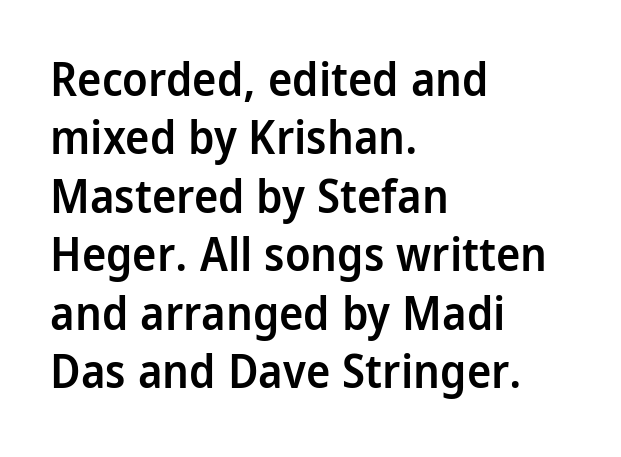
In CSS terms this would be text-align: left. No feet cap the strokes, marking this as sans-serif type. The passage shown is semibold, sitting just below true bold. What stands out about the letter spacing? Nothing — it is the standard amount.
